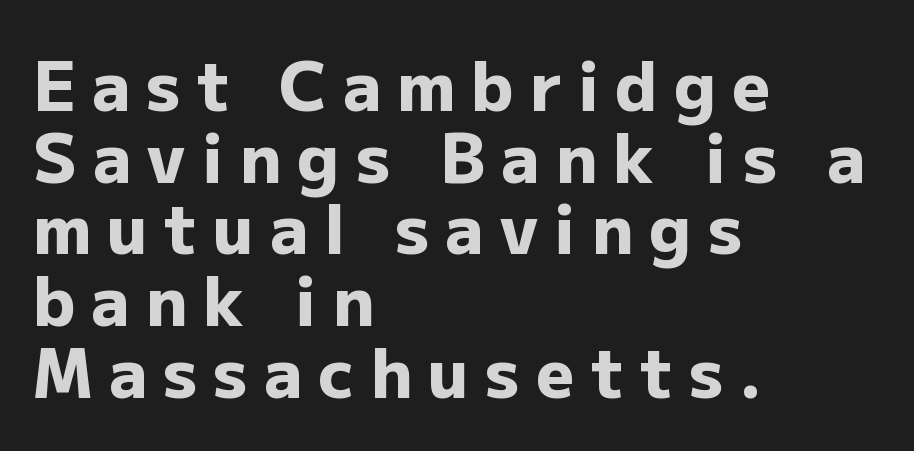
The image shows 67 px heavy sans-serif type, upright; set left-aligned, tight line spacing (1.07x), unusually wide letter spacing (+0.24 em), not underlined; low stroke contrast and a medium x-height.
